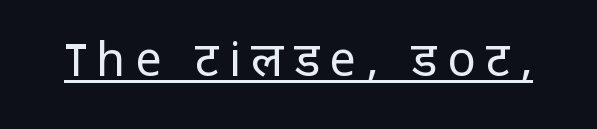
{"serif": "no", "italic": "no", "bold": "no", "weight": "regular", "width": "normal", "stroke_contrast": "low", "x_height": "medium", "monospaced": "no", "underline": "yes", "letter_spacing": "wide", "letter_spacing_em": 0.22, "glyph_px": 47}
